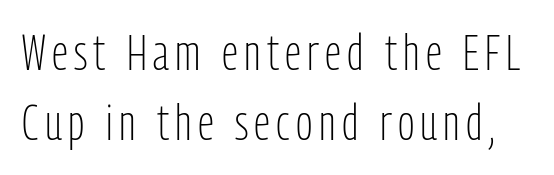
{"serif": "no", "italic": "no", "bold": "no", "weight": "light", "width": "condensed", "stroke_contrast": "low", "x_height": "medium", "monospaced": "no", "underline": "no", "line_spacing": "normal", "line_spacing_ratio": 1.43, "glyph_px": 49}
